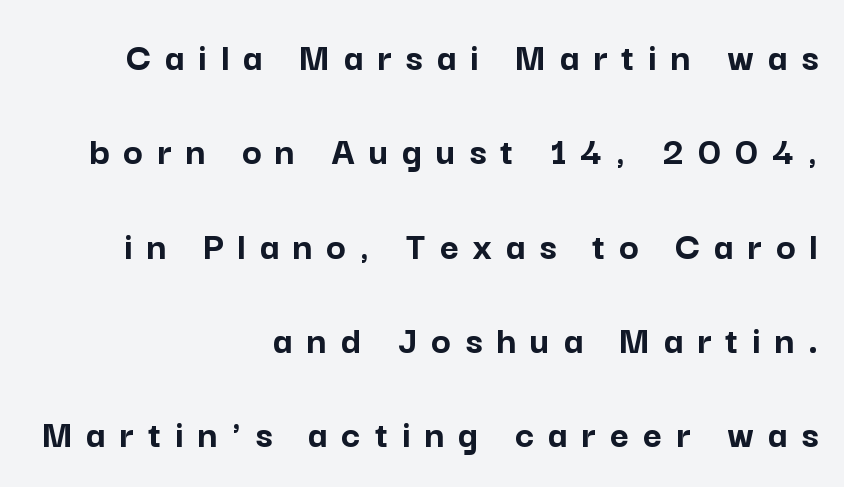
Q: Is the text bold? A: Yes.
Q: Is the text italic (slanted)? A: No, it is upright.
Q: Is the typeface a serif or a sans-serif typeface? A: Sans-serif.
Q: Is the text underlined? A: No.
Q: How is the paragraph aligned? A: Right-aligned.
Q: Is the spacing between letters normal or unusually wide? A: Unusually wide.
Q: Is the spacing between lines tight, normal or loose? A: Loose.
Q: Width (condensed, normal, or wide)? A: Normal.
Q: Stroke contrast? A: Low.
Q: x-height? A: Medium.
Q: Monospaced? A: No.
